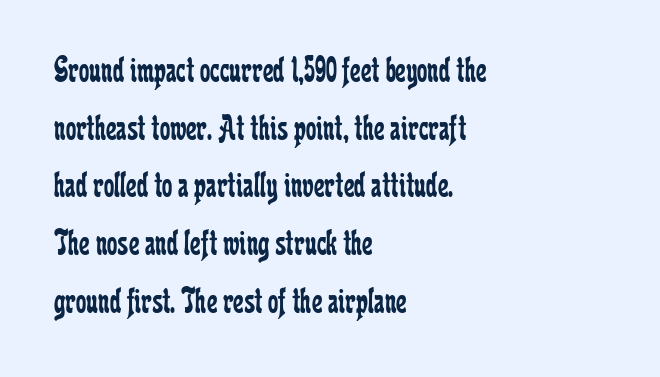
Q: Is the text bold? A: No.
Q: Is the text italic (slanted)? A: No, it is upright.
Q: Is the typeface a serif or a sans-serif typeface? A: Serif.
Q: Is the text underlined? A: No.
Q: How is the paragraph aligned? A: Left-aligned.
Q: Is the spacing between letters normal or unusually wide? A: Normal.
Q: Is the spacing between lines tight, normal or loose? A: Normal.
Q: Width (condensed, normal, or wide)? A: Condensed.
Q: Stroke contrast? A: Low.
Q: x-height? A: Medium.
Q: Monospaced? A: No.
